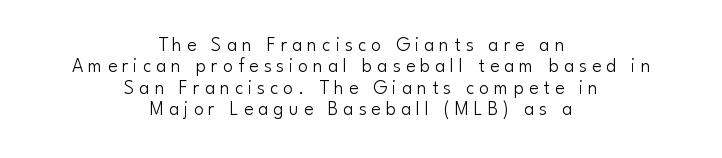
The image shows 20 px text type, upright; set centered, tight line spacing (1.07x), unusually wide letter spacing (+0.25 em), not underlined.
